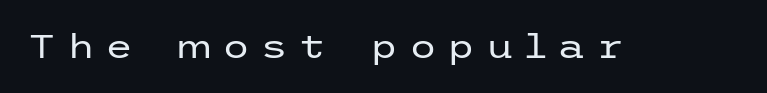
{"serif": "no", "italic": "no", "bold": "no", "weight": "regular", "width": "wide", "stroke_contrast": "low", "x_height": "medium", "underline": "no", "letter_spacing": "wide", "letter_spacing_em": 0.33, "glyph_px": 32}
